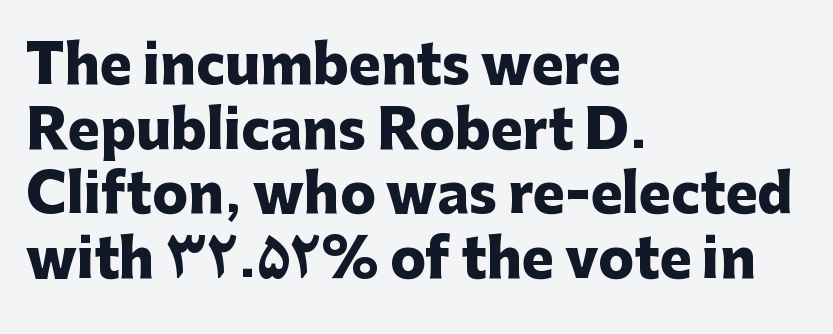
The area under the type is left untouched. The typesetting leans heavy: a genuine bold. Characters follow at the spacing the type designer built in. Is this a fixed-width face? No — the glyphs have proportional, varying widths.
